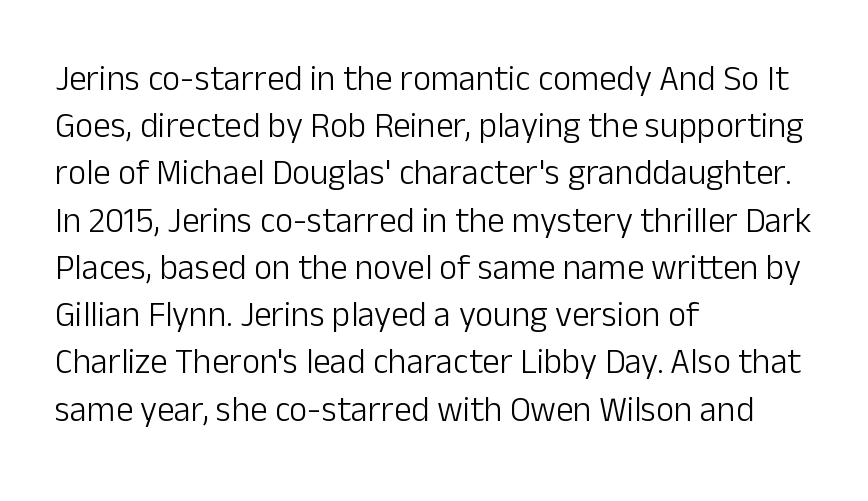
{"serif": "no", "italic": "no", "bold": "no", "weight": "light", "width": "normal", "stroke_contrast": "low", "x_height": "medium", "monospaced": "no", "underline": "no", "align": "left", "line_spacing": "normal", "line_spacing_ratio": 1.35, "letter_spacing": "normal", "letter_spacing_em": 0.0, "glyph_px": 35}
